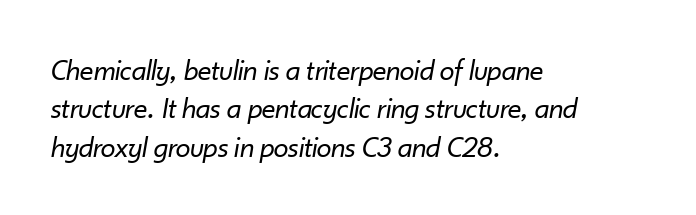
{"italic": "yes", "lean": "right", "slant_degrees": 10, "bold": "no", "weight": "regular", "width": "normal", "stroke_contrast": "low", "x_height": "small", "monospaced": "no", "underline": "no", "align": "left", "line_spacing": "normal", "line_spacing_ratio": 1.28, "letter_spacing": "normal", "letter_spacing_em": 0.0, "glyph_px": 30}
